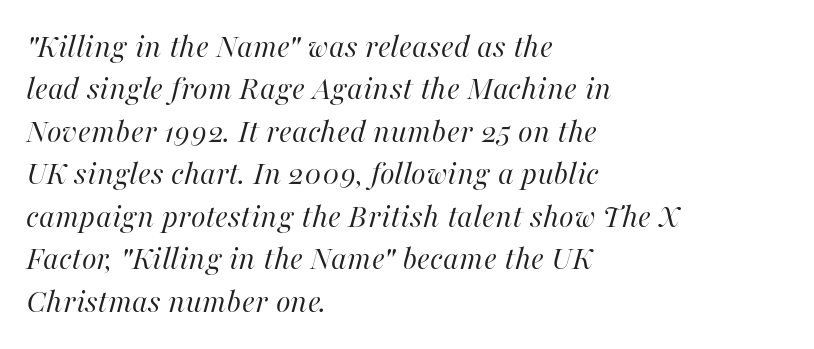
Type without underlining. Stems and bowls with no extra thickness — not bold. Normally led — the rows are evenly, conventionally spaced. Compared with ordinary roman type, these characters are visibly tilted.
